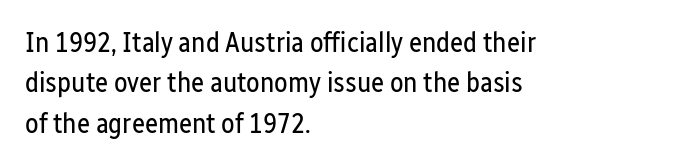
{"serif": "no", "italic": "no", "bold": "no", "weight": "regular", "width": "condensed", "stroke_contrast": "low", "x_height": "medium", "monospaced": "no", "underline": "no", "align": "left", "line_spacing": "normal", "line_spacing_ratio": 1.44, "letter_spacing": "normal", "letter_spacing_em": 0.0, "glyph_px": 28}
